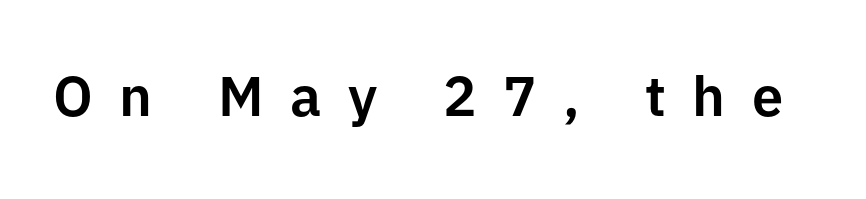
The image shows 56 px sans-serif type, upright; set unusually wide letter spacing (+0.47 em), not underlined; low stroke contrast and a medium x-height.
